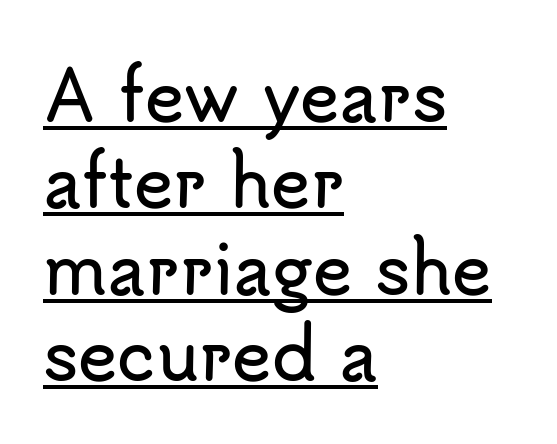
Varying glyph widths throughout — classic text-font behaviour. Typeset ragged right — the left edge is the straight one. The passage shown stacks its lines at a standard gap. Unlike italic type, these characters show no tilt at all. Examine the stroke ends and you'll find no serifs. Caption: lettering with a line underneath.
